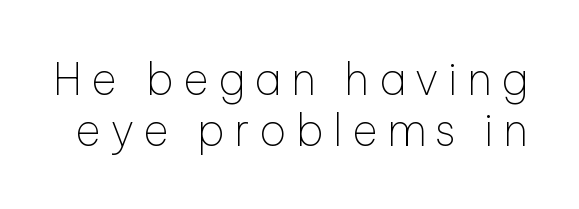
The face used here is rendered with a markedly widened letterfit. Summary of weight: not heavy and not bold. If you drew a line through each stem, it would be perfectly vertical. Anything drawn beneath the words? Only blank space. Note the varied advance widths — an 'i' is clearly narrower than an 'm'. Summary of vertical rhythm: compact, with narrow interline spacing.
